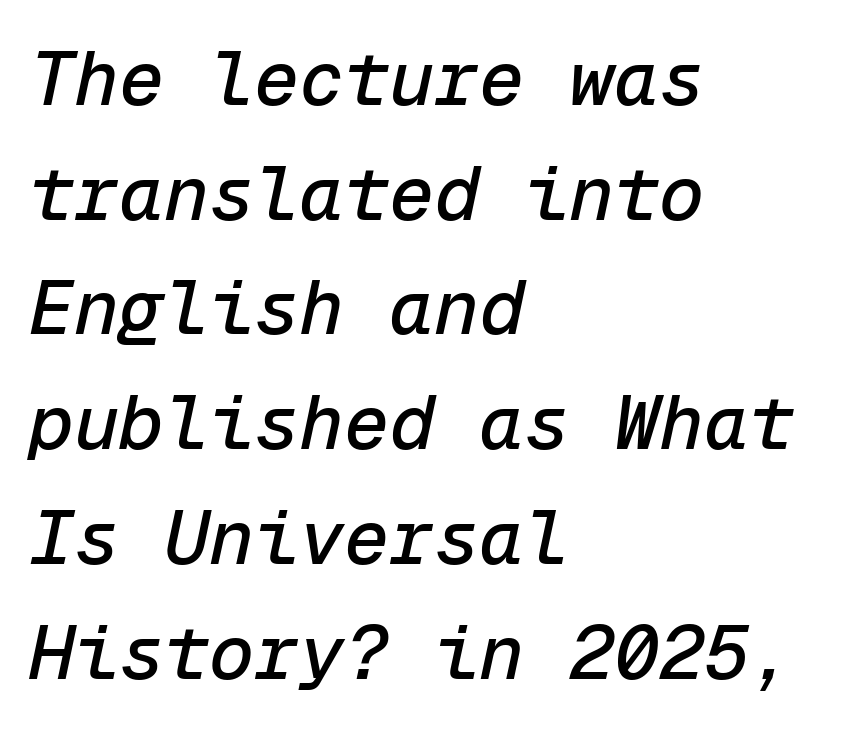
The image shows 75 px text type, italic (leaning right), monospaced; set left-aligned, normal line spacing (1.53x), normal letter spacing, not underlined; low stroke contrast and a medium x-height.
